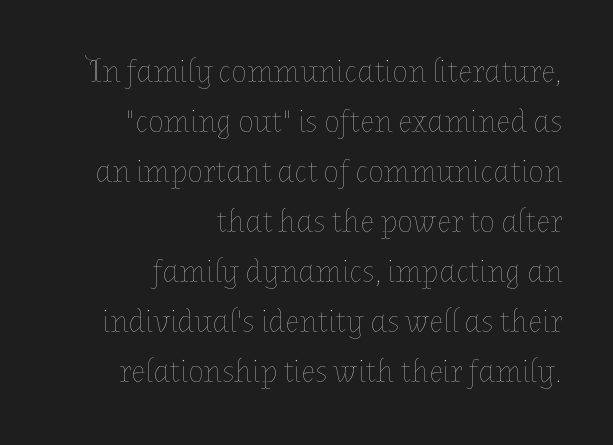
These lines are rendered in a variable-pitch font. No heavy texture on the line: the type isn't bold. Posture: vertical. Tracking value appears to be zero — textbook default spacing. Clear beneath every line of the passage.
